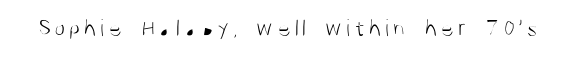
Q: Is the text bold? A: No.
Q: Is the text italic (slanted)? A: No, it is upright.
Q: Is the text underlined? A: No.
